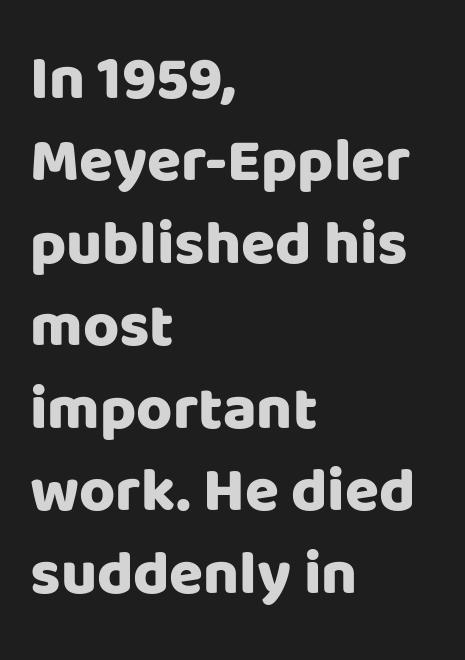
Here the designer chose a conventional face with non-uniform glyph widths. The passage is arranged the way most books set body copy — flush left. Ascenders rise straight up at ninety degrees. Students, observe: this is what conventionally led text looks like. I'd describe the lettering as bold — thick and assertive.
